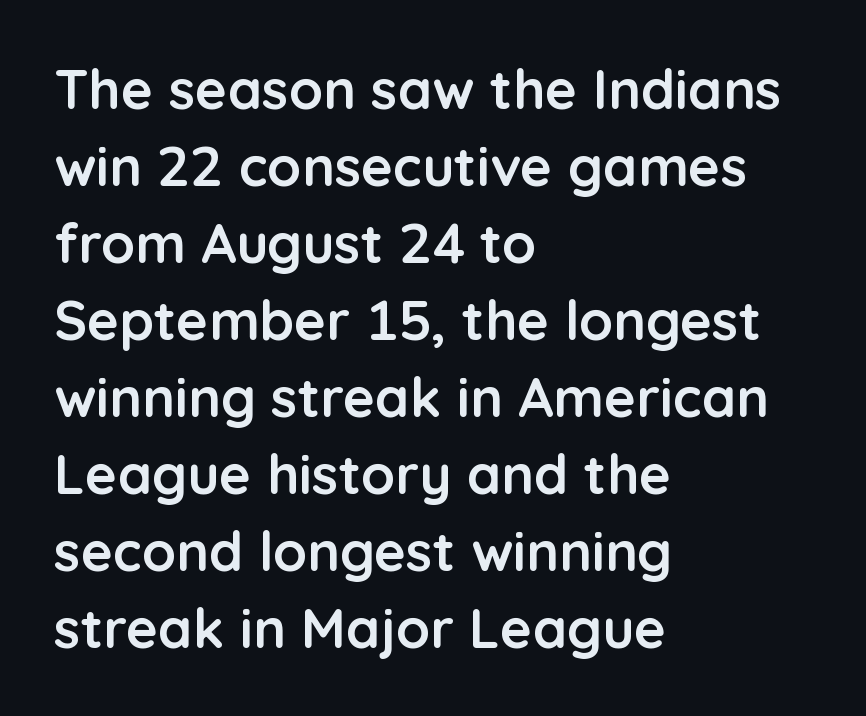
The image shows 55 px semibold sans-serif type, upright; set left-aligned, normal line spacing (1.4x), normal letter spacing, not underlined; low stroke contrast and a medium x-height.
